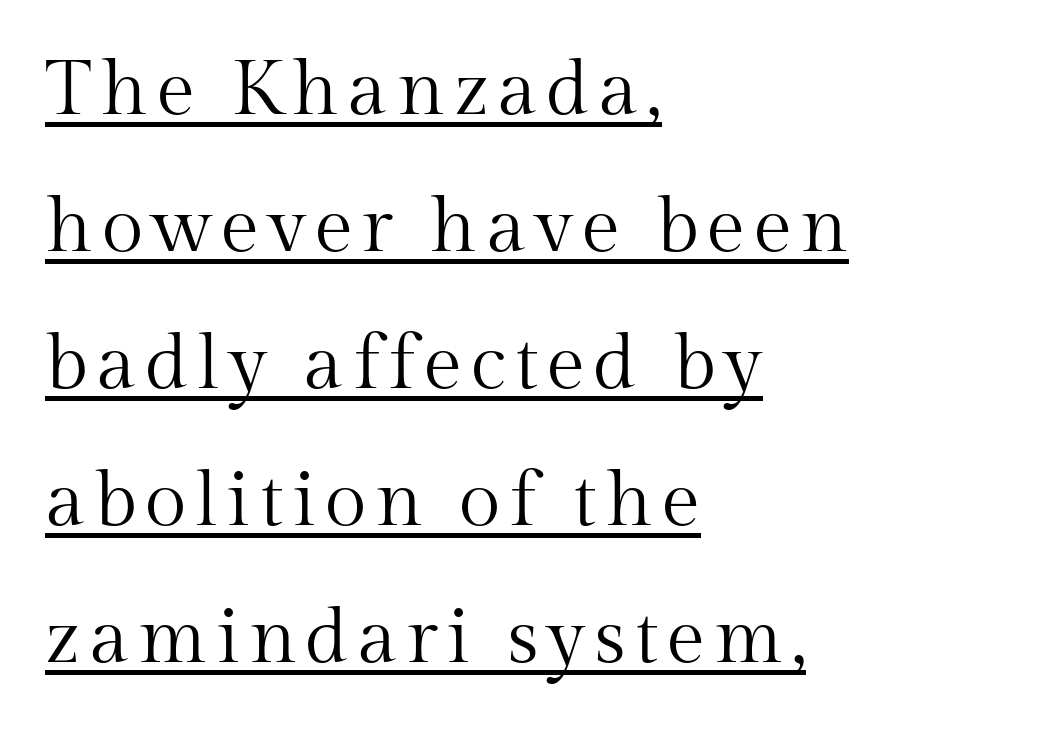
This rendering features underlined lettering. I'd call this a serif setting — the letters wear small feet. This is roman type, the default non-slanted kind. The passage shown is typed in a proportional face where columns would drift. Unbolded letterforms with no extra heft. Alignment: flush left.
